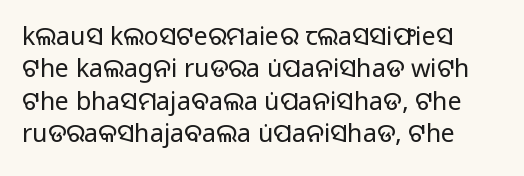
Q: Is the text bold? A: No.
Q: Is the text italic (slanted)? A: No, it is upright.
Q: Is the text underlined? A: No.
Q: How is the paragraph aligned? A: Left-aligned.
Q: Is the spacing between letters normal or unusually wide? A: Normal.
Q: Is the spacing between lines tight, normal or loose? A: Normal.
